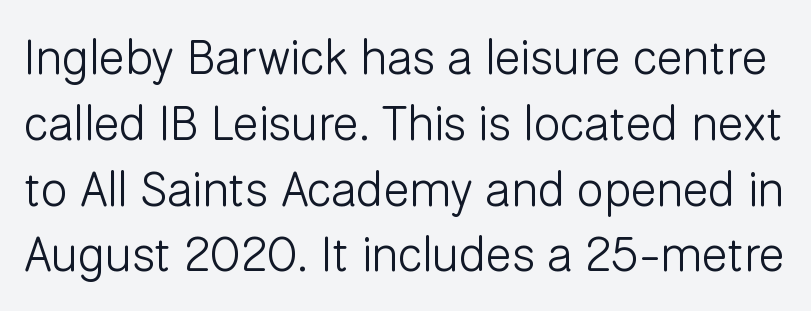
Q: Is the text bold? A: No.
Q: Is the text italic (slanted)? A: No, it is upright.
Q: Is the typeface a serif or a sans-serif typeface? A: Sans-serif.
Q: Is the text underlined? A: No.
Q: Is the spacing between letters normal or unusually wide? A: Normal.
Q: Is the spacing between lines tight, normal or loose? A: Normal.
Q: Width (condensed, normal, or wide)? A: Normal.
Q: Stroke contrast? A: Low.
Q: x-height? A: Medium.
Q: Monospaced? A: No.
